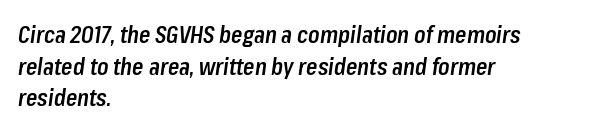
{"italic": "yes", "lean": "right", "slant_degrees": 8, "bold": "semi", "underline": "no", "align": "left", "line_spacing": "normal", "line_spacing_ratio": 1.37, "letter_spacing": "normal", "letter_spacing_em": 0.0, "glyph_px": 23}
